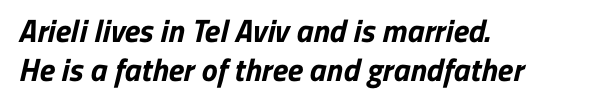
{"serif": "no", "bold": "yes", "weight": "bold", "width": "normal", "stroke_contrast": "low", "x_height": "medium", "monospaced": "no", "underline": "no", "align": "left", "line_spacing_ratio": 1.22, "letter_spacing": "normal", "letter_spacing_em": 0.0, "glyph_px": 32}
